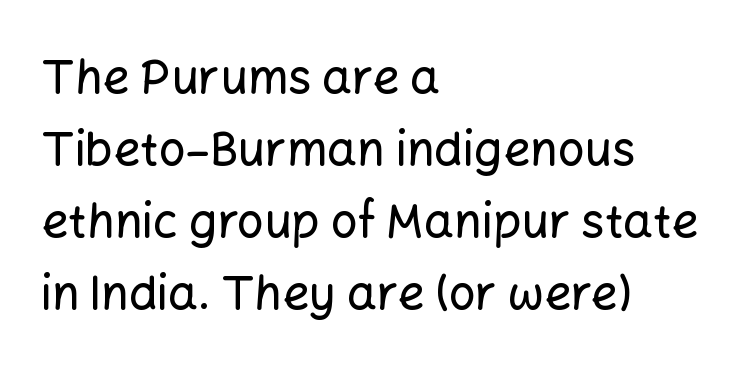
Q: Is the text italic (slanted)? A: No, it is upright.
Q: Is the typeface a serif or a sans-serif typeface? A: Sans-serif.
Q: Is the text underlined? A: No.
Q: How is the paragraph aligned? A: Left-aligned.
Q: Is the spacing between letters normal or unusually wide? A: Normal.
Q: Is the spacing between lines tight, normal or loose? A: Normal.
Q: Width (condensed, normal, or wide)? A: Normal.
Q: Stroke contrast? A: Low.
Q: x-height? A: Medium.
Q: Monospaced? A: No.
